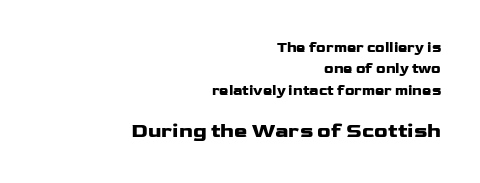
Each row of text sits above clean, open space. The designer left line spacing at the default. Italic: no, the glyphs are upright roman. Tracking value appears to be zero — textbook default spacing. A flush-right, rag-left setting is used for this passage.
